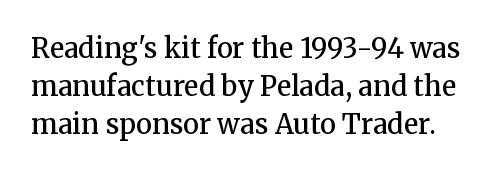
The image shows 27 px text type, upright; set normal line spacing (1.4x), normal letter spacing, not underlined.
